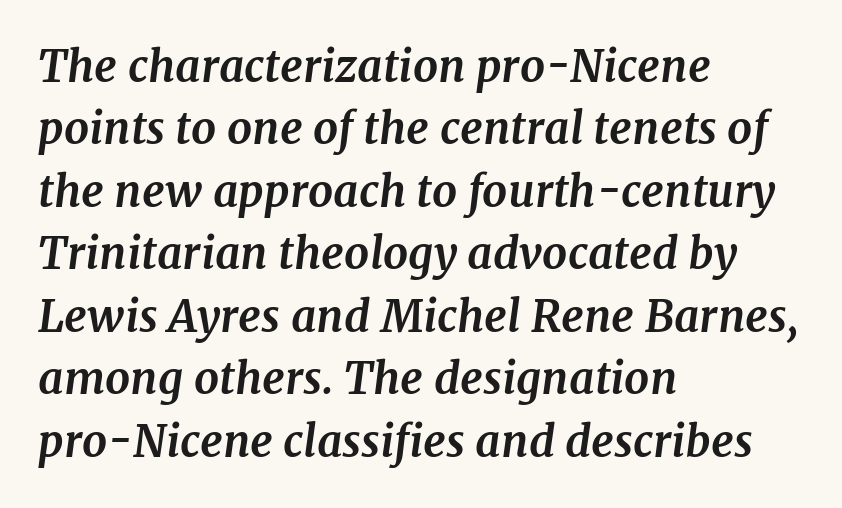
{"serif": "yes", "italic": "yes", "lean": "right", "slant_degrees": 7, "bold": "yes", "weight": "bold", "width": "normal", "stroke_contrast": "medium", "x_height": "medium", "monospaced": "no", "underline": "no", "align": "left", "line_spacing": "normal", "line_spacing_ratio": 1.42, "letter_spacing": "normal", "letter_spacing_em": 0.0, "glyph_px": 44}
